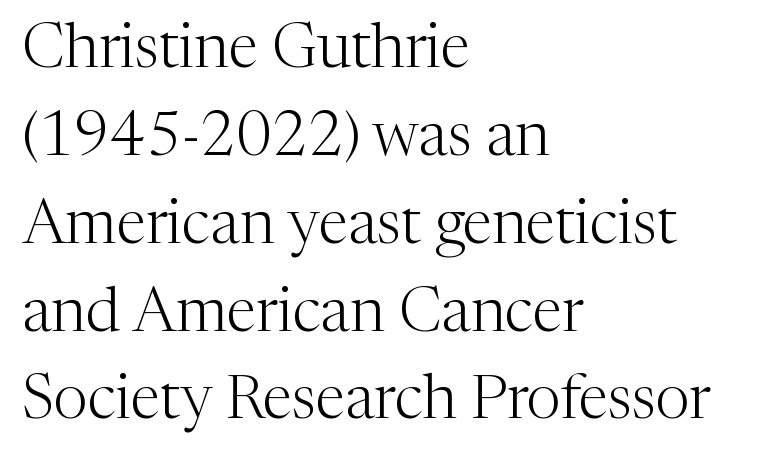
The image shows 61 px light serif type, upright; set left-aligned, normal line spacing (1.44x), normal letter spacing, not underlined; medium stroke contrast and a medium x-height.
